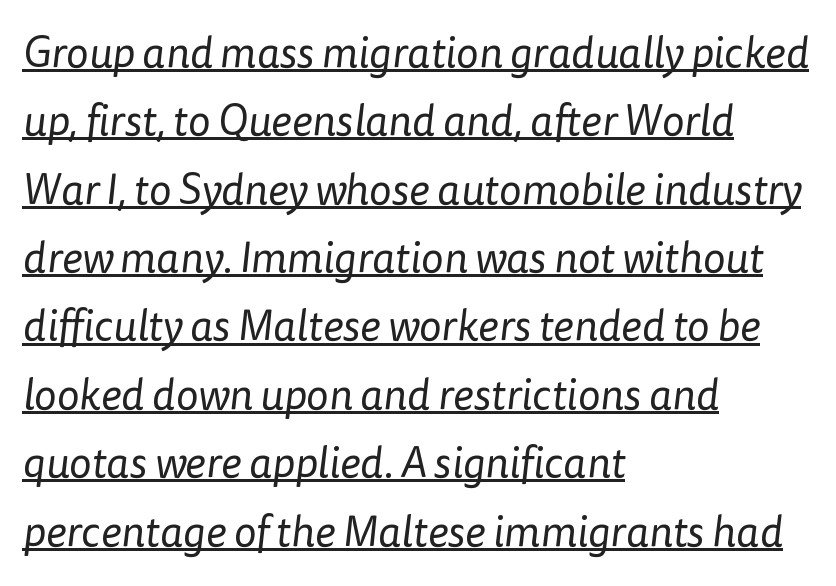
{"serif": "no", "bold": "no", "weight": "regular", "width": "normal", "stroke_contrast": "low", "x_height": "medium", "monospaced": "no", "underline": "yes", "align": "left", "line_spacing": "normal", "line_spacing_ratio": 1.59, "letter_spacing": "normal", "letter_spacing_em": 0.0, "glyph_px": 43}
